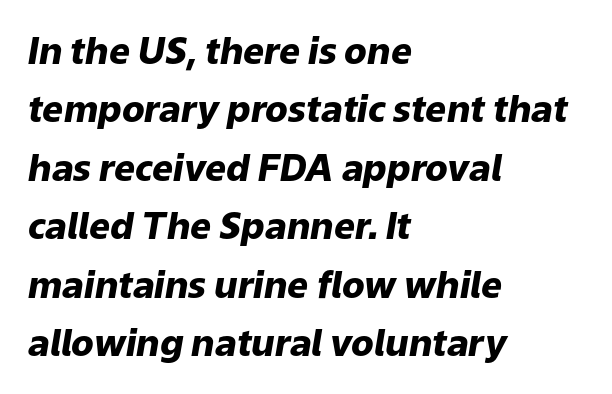
Q: Is the text bold? A: Yes.
Q: Is the text italic (slanted)? A: Yes, it leans right by about 9 degrees.
Q: Is the text underlined? A: No.
Q: How is the paragraph aligned? A: Left-aligned.
Q: Is the spacing between letters normal or unusually wide? A: Normal.
Q: Is the spacing between lines tight, normal or loose? A: Normal.
Q: Width (condensed, normal, or wide)? A: Normal.
Q: Stroke contrast? A: Low.
Q: x-height? A: Medium.
Q: Monospaced? A: No.
